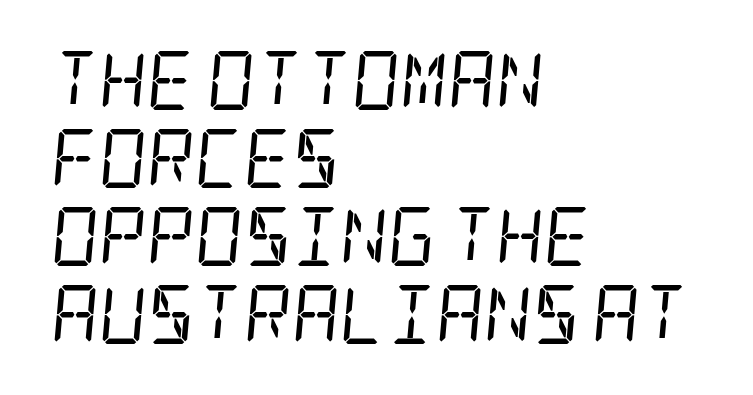
Q: Is the text bold? A: No.
Q: Is the text italic (slanted)? A: Yes, it leans right by about 5 degrees.
Q: Is the typeface a serif or a sans-serif typeface? A: Serif.
Q: Is the text underlined? A: No.
Q: How is the paragraph aligned? A: Left-aligned.
Q: Is the spacing between letters normal or unusually wide? A: Normal.
Q: Is the spacing between lines tight, normal or loose? A: Normal.
Q: Width (condensed, normal, or wide)? A: Condensed.
Q: Stroke contrast? A: Low.
Q: x-height? A: Large.
